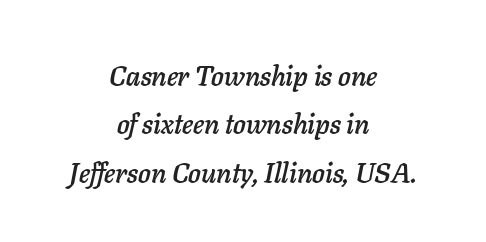
{"italic": "yes", "lean": "right", "slant_degrees": 11, "width": "normal", "stroke_contrast": "low", "x_height": "medium", "monospaced": "no", "underline": "no", "align": "center", "line_spacing_ratio": 1.73, "letter_spacing": "normal", "letter_spacing_em": 0.0, "glyph_px": 28}
